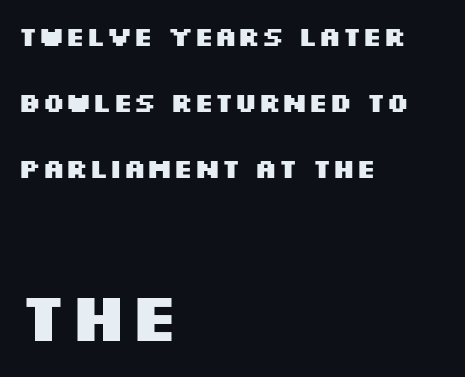
The leading is generous, giving the passage an open texture. Each line starts at the same left margin while the right side varies. Lines of text with bare space underneath. Type size steps up from the first block to the second.
